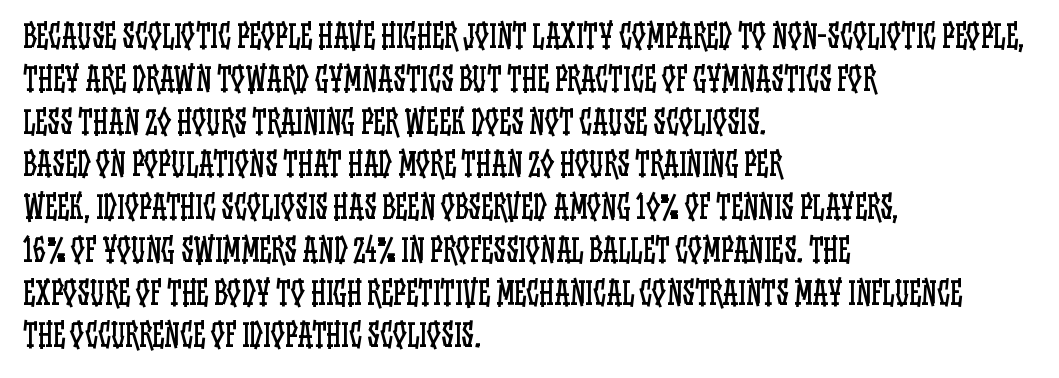
The image shows 31 px regular-weight, condensed type, upright; set left-aligned, normal line spacing (1.38x), normal letter spacing, not underlined; low stroke contrast and a large x-height.
